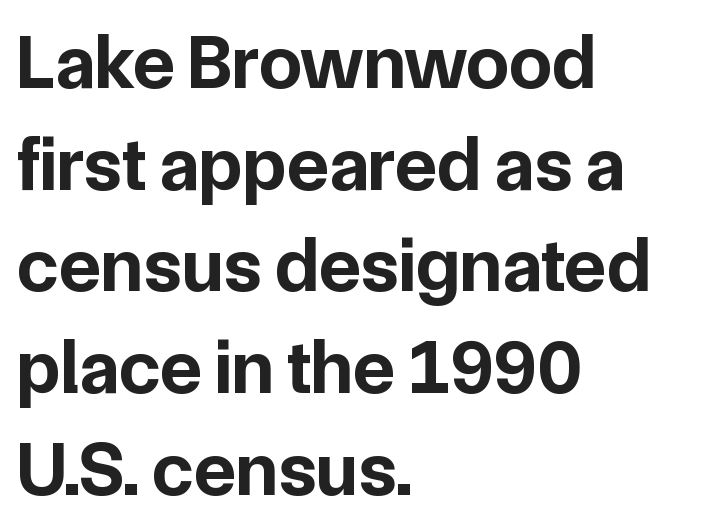
These lines stack with their left ends in a neat column. Quick note: not italic, upright. The rendering shows plain stroke endings on the letterforms — a sans-serif design. The rendering uses natural spacing where letterforms have individual widths. If you measured baseline to baseline, you'd find a middling distance.
